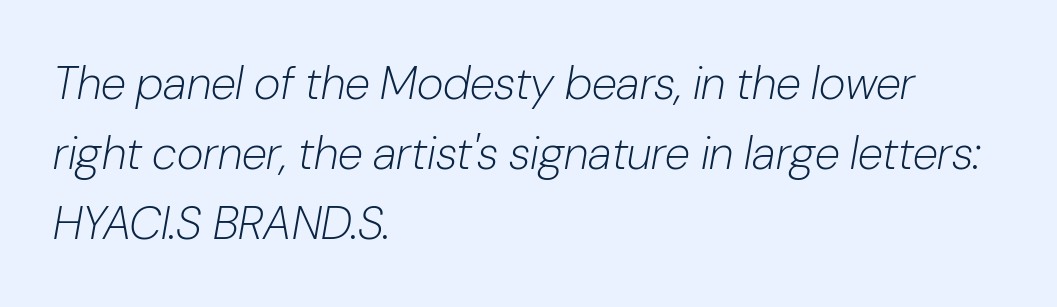
{"italic": "yes", "lean": "right", "slant_degrees": 10, "bold": "no", "weight": "light", "width": "normal", "stroke_contrast": "low", "x_height": "medium", "monospaced": "no", "underline": "no", "align": "left", "line_spacing": "normal", "line_spacing_ratio": 1.52, "letter_spacing": "normal", "letter_spacing_em": 0.0, "glyph_px": 46}
